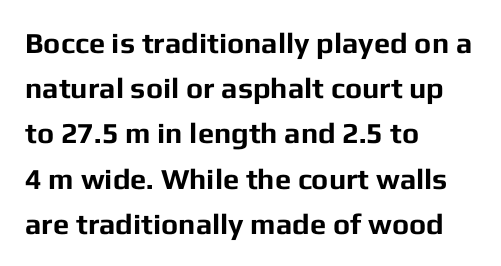
The letters advance in unequal steps, a hallmark of proportional type. The face used here has the dense, thick strokes of a bold. A normal amount of white space separates one row of letters from the next. No italicization has been applied; the sample stays upright. A typesetter would call this zero additional tracking. The gap between lines stays unmarked.
